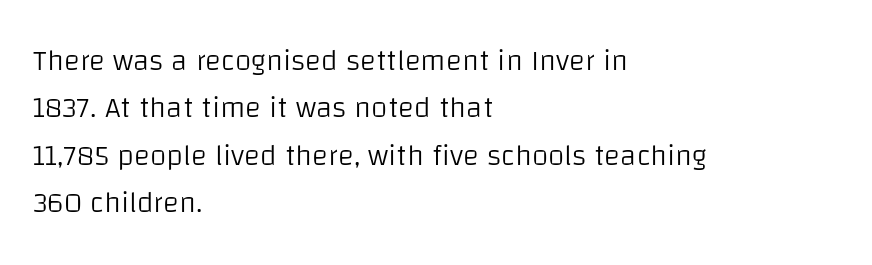
The image shows 30 px light sans-serif type, upright; set left-aligned, normal line spacing (1.58x), normal letter spacing, not underlined; low stroke contrast and a large x-height.
